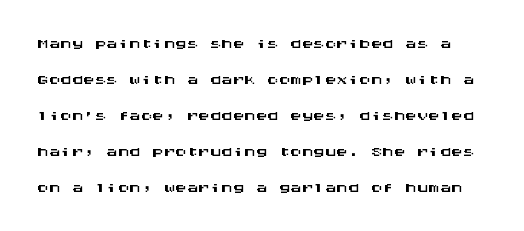
The image shows 23 px text type, upright; set normal line spacing (1.56x), normal letter spacing, not underlined.
